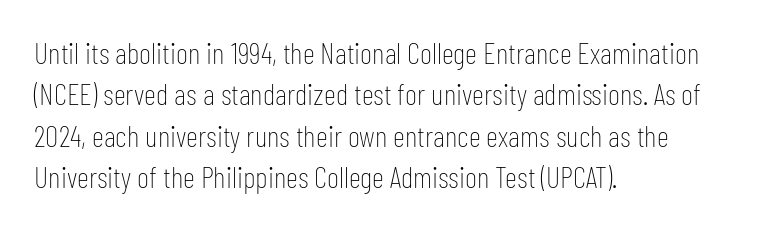
Q: Is the text bold? A: No.
Q: Is the text italic (slanted)? A: No, it is upright.
Q: Is the typeface a serif or a sans-serif typeface? A: Sans-serif.
Q: Is the text underlined? A: No.
Q: How is the paragraph aligned? A: Left-aligned.
Q: Is the spacing between letters normal or unusually wide? A: Normal.
Q: Is the spacing between lines tight, normal or loose? A: Normal.
Q: Width (condensed, normal, or wide)? A: Condensed.
Q: Stroke contrast? A: Low.
Q: x-height? A: Medium.
Q: Monospaced? A: No.
